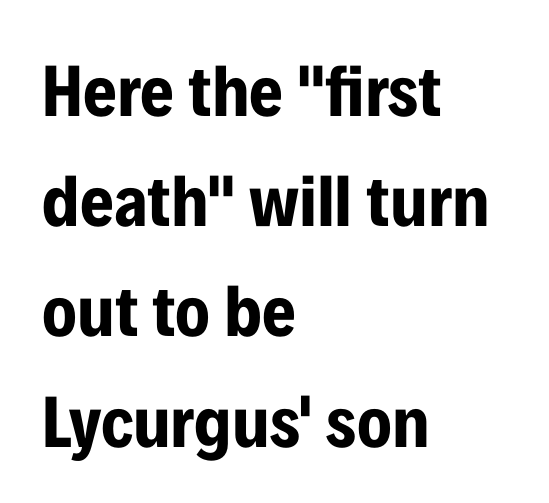
{"serif": "no", "italic": "no", "bold": "yes", "weight": "bold", "width": "condensed", "stroke_contrast": "low", "x_height": "medium", "monospaced": "no", "underline": "no", "align": "left", "line_spacing": "normal", "line_spacing_ratio": 1.51, "letter_spacing": "normal", "letter_spacing_em": 0.0, "glyph_px": 73}
